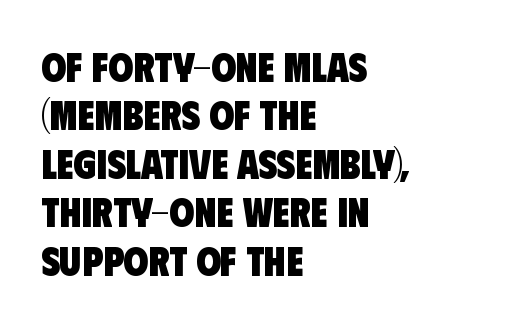
The image shows 40 px heavy, condensed sans-serif type; set left-aligned, line spacing 1.21x, normal letter spacing, not underlined; low stroke contrast and a large x-height.
